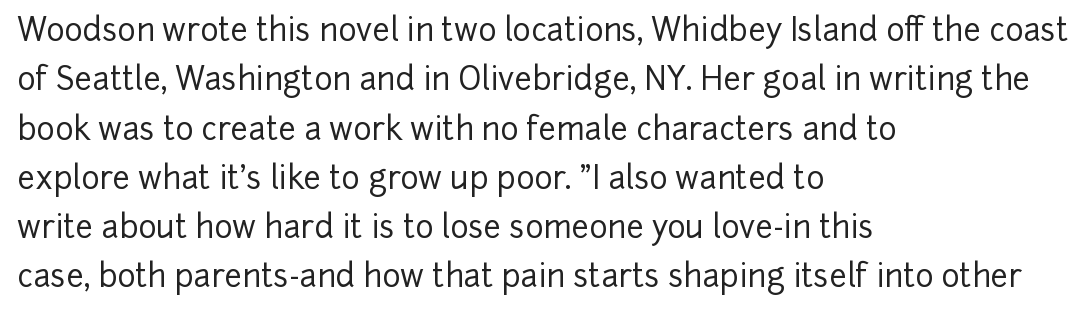
The specimen omits any rule beneath the text block's lines. Letterform terminals end flat and unadorned throughout the passage. Looks like regular typesetting: each glyph gets only the width it needs. How are the letters spaced? Ordinarily, with no added tracking. Line beginnings align vertically; line endings do not.
